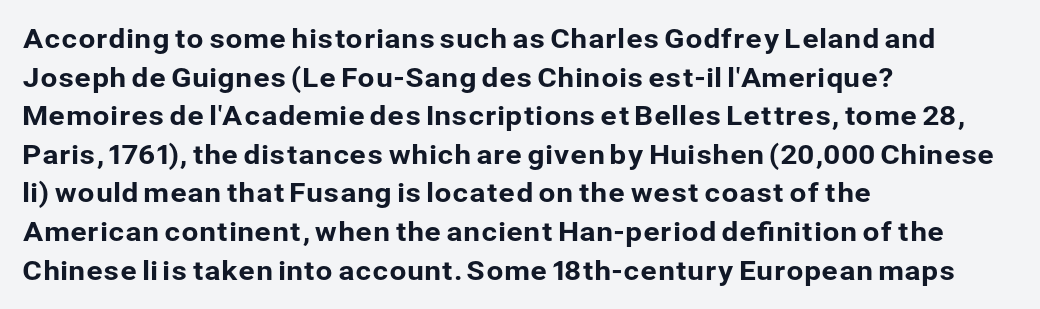
{"italic": "no", "underline": "no", "align": "left", "line_spacing": "normal", "line_spacing_ratio": 1.43, "letter_spacing": "normal", "letter_spacing_em": 0.0, "glyph_px": 27}
